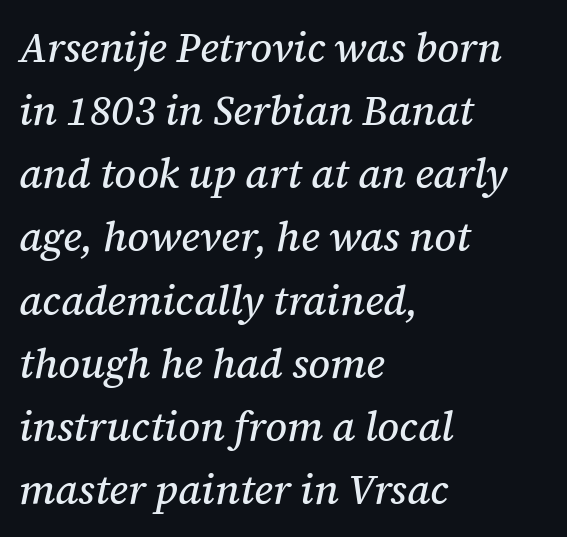
How would I describe the line gaps? Plain and ordinary. The space beneath each line is pristine and unruled. The passage shown leans; its letterforms are oblique. All the whitespace from short lines collects on the right. Note the varied advance widths — an 'i' is clearly narrower than an 'm'.
